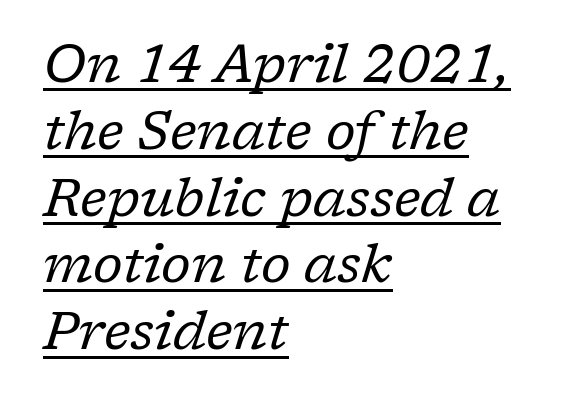
{"serif": "yes", "italic": "yes", "lean": "right", "slant_degrees": 17, "bold": "no", "weight": "regular", "width": "normal", "stroke_contrast": "low", "x_height": "medium", "monospaced": "no", "underline": "yes", "align": "left", "line_spacing": "normal", "line_spacing_ratio": 1.26, "letter_spacing": "normal", "letter_spacing_em": 0.0, "glyph_px": 53}
